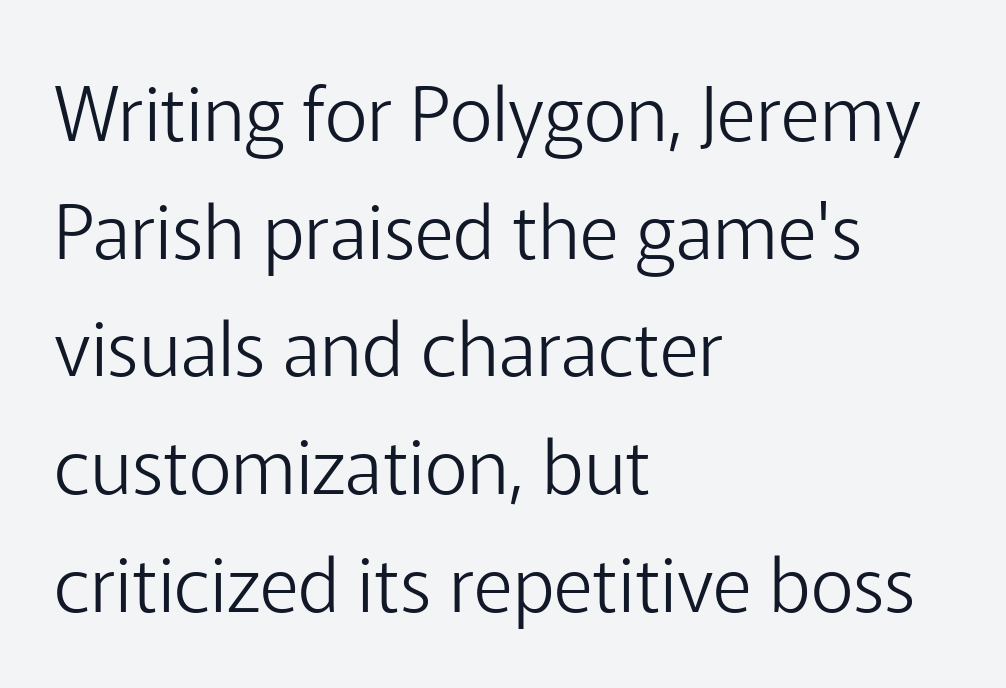
If you drew a ruler down the left edge, every line would touch it. Are there feet on the stems? There aren't — it's a sans. Decoration check: the copy has no underline. It's the straight-up-and-down kind of type.
